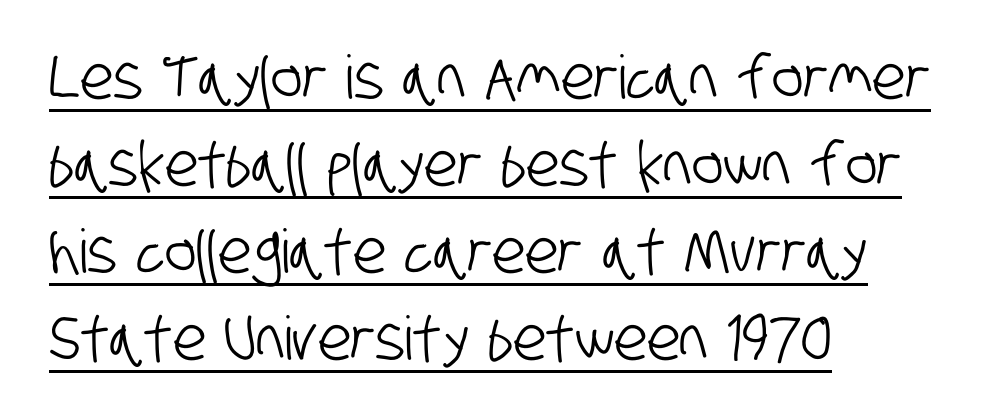
The lines are quadded left. A typesetter would call this proportional, since set widths differ per character. Does a line run under the words? Yes, clearly. Is the letter spacing exaggerated? No — it looks like the ordinary default.
